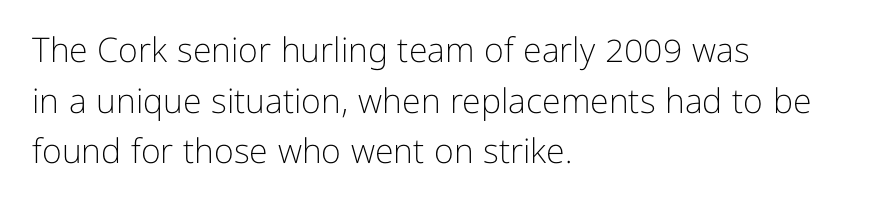
The lines sit at an ordinary, default distance from one another. The designer went with a sans here, leaving each stem footless. You could not count columns in this text — the font is proportionally spaced. The rendering anchors every line to the left-hand side. Tall strokes in this sample are plumb rather than angled.
